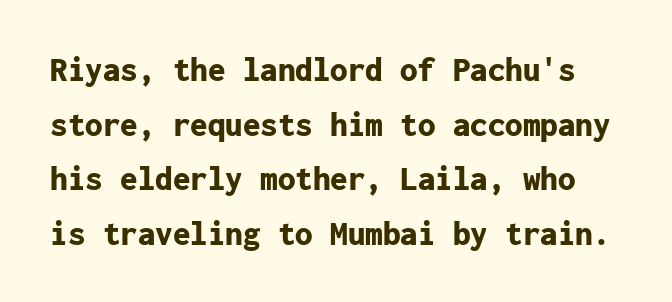
Q: Is the text bold? A: Yes.
Q: Is the text italic (slanted)? A: No, it is upright.
Q: Is the typeface a serif or a sans-serif typeface? A: Sans-serif.
Q: Is the text underlined? A: No.
Q: Is the spacing between letters normal or unusually wide? A: Normal.
Q: Is the spacing between lines tight, normal or loose? A: Normal.
Q: Width (condensed, normal, or wide)? A: Normal.
Q: Stroke contrast? A: Low.
Q: x-height? A: Medium.
Q: Monospaced? A: Yes.
